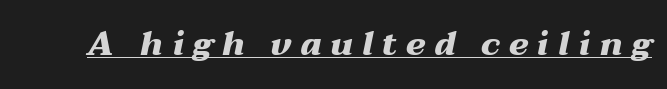
The image shows 33 px heavy, wide type, italic (leaning right); set unusually wide letter spacing (+0.26 em), underlined; medium stroke contrast and a medium x-height.
